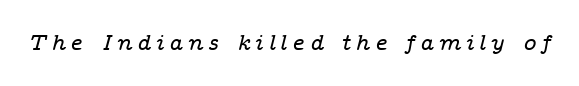
{"italic": "yes", "lean": "right", "slant_degrees": 14, "underline": "no", "letter_spacing": "wide", "letter_spacing_em": 0.22, "glyph_px": 22}
